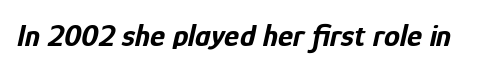
Would a proofreader flag this as italicized? Yes. The zone under the glyphs is completely vacant. Stroke thickness is high; the sample reads as a true bold. The letters advance in unequal steps, a hallmark of proportional type.
